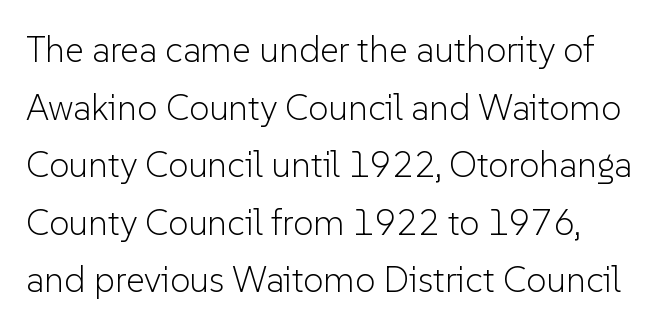
Varying glyph widths throughout — classic text-font behaviour. A normal amount of white space separates one row of letters from the next. The tracking reads as untouched default to a designer's eye. Letters rest on an invisible, unmarked baseline. You can tell from the bare stems that sans-serif type was used.
